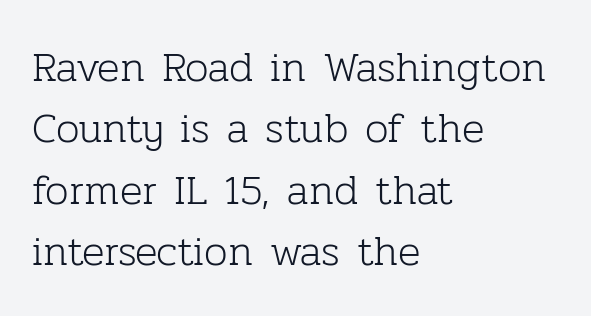
The image shows 42 px light serif type, upright; set left-aligned, normal line spacing (1.46x), normal letter spacing, not underlined; low stroke contrast and a medium x-height.
